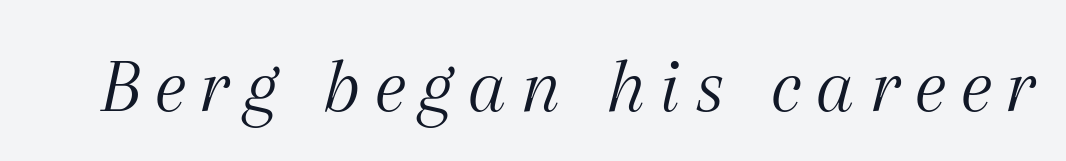
The space directly below the letters is spotless. These lines are rendered in a variable-pitch font. Look at the bottom of the vertical strokes: they flare into serifs here. The typography opts for an oblique posture over an upright one. A light-to-regular cut is what we see here.
